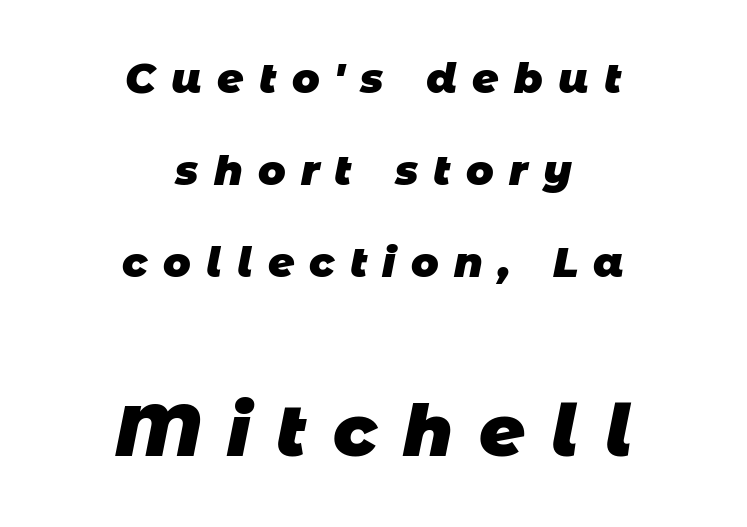
The type family on display is of the sans-serif kind. The lines in this sample share a center point and differ in where they start and stop. Lines of text with bare space underneath. Spacing between characters has been opened up far beyond the box default. Note the varied advance widths — an 'i' is clearly narrower than an 'm'. Block two is the big one; block one sits smaller above it.
